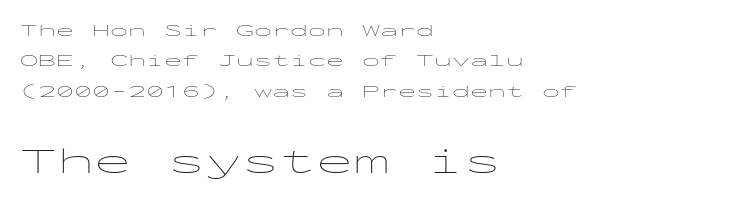
Q: Is the text bold? A: No.
Q: Is the text italic (slanted)? A: No, it is upright.
Q: Is the typeface a serif or a sans-serif typeface? A: Sans-serif.
Q: Is the text underlined? A: No.
Q: How is the paragraph aligned? A: Left-aligned.
Q: Is the spacing between letters normal or unusually wide? A: Normal.
Q: Is the spacing between lines tight, normal or loose? A: Normal.
Q: Which block of text is set in a larger size, the first (top) or the second (bottom)? A: The second (bottom) one.
Q: Width (condensed, normal, or wide)? A: Wide.
Q: Stroke contrast? A: Low.
Q: x-height? A: Medium.
Q: Monospaced? A: Yes.
